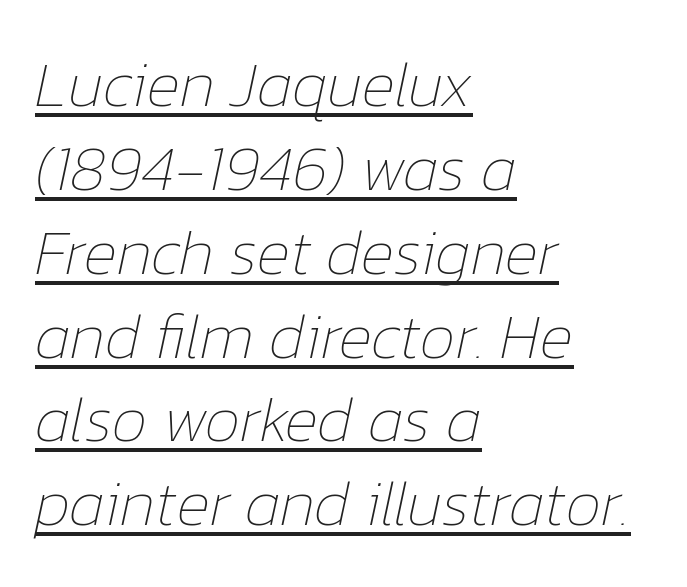
The letters sit at their default tracking, neither squeezed nor spread. The whole block is typeset with a tilt. Left-aligned paragraph, ragged on the right. Reading down the column, the eye jumps a familiar distance to each next line.
